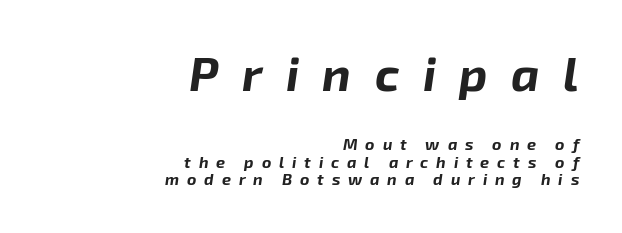
{"italic": "yes", "lean": "right", "slant_degrees": 8, "bold": "yes", "weight": "bold", "width": "normal", "stroke_contrast": "low", "x_height": "medium", "monospaced": "no", "underline": "no", "align": "right", "line_spacing": "tight", "line_spacing_ratio": 1.1, "letter_spacing": "wide", "letter_spacing_em": 0.49, "larger_block": "first", "size_ratio": 3.0, "glyph_px": 48}
